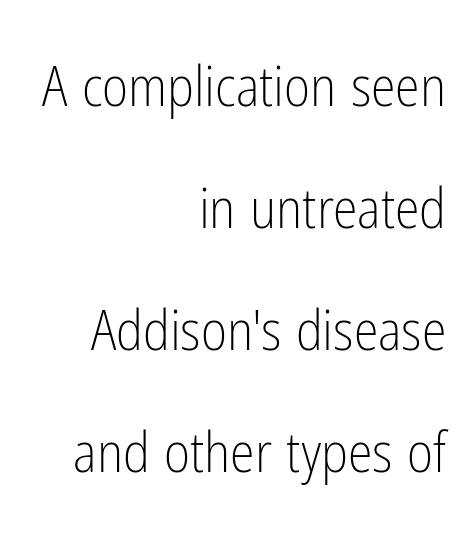
The image shows 56 px light, condensed sans-serif type, upright; set right-aligned, loose line spacing (2.18x), normal letter spacing, not underlined; low stroke contrast and a medium x-height.
